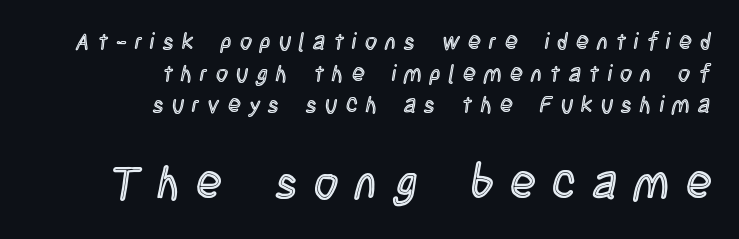
Q: Is the text italic (slanted)? A: Yes.
Q: Is the text underlined? A: No.
Q: How is the paragraph aligned? A: Right-aligned.
Q: Is the spacing between letters normal or unusually wide? A: Unusually wide.
Q: Is the spacing between lines tight, normal or loose? A: Normal.
Q: Which block of text is set in a larger size, the first (top) or the second (bottom)? A: The second (bottom) one.
Q: Width (condensed, normal, or wide)? A: Condensed.
Q: x-height? A: Large.
Q: Monospaced? A: No.
